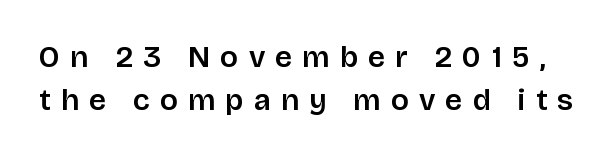
The block of text has a typical density, with ordinary space between rows. The text was rendered using a sans face with plain stroke endings. A typesetter would mark this as roman, not italic. Proportional: the letters do not fall into vertical columns.
